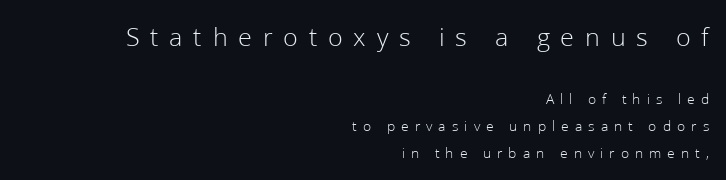
Q: Is the text bold? A: No.
Q: Is the text italic (slanted)? A: No, it is upright.
Q: Is the text underlined? A: No.
Q: How is the paragraph aligned? A: Right-aligned.
Q: Is the spacing between letters normal or unusually wide? A: Unusually wide.
Q: Which block of text is set in a larger size, the first (top) or the second (bottom)? A: The first (top) one.
